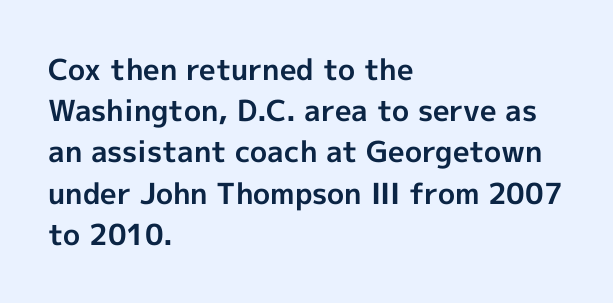
Q: Is the text bold? A: Yes.
Q: Is the text italic (slanted)? A: No, it is upright.
Q: Is the typeface a serif or a sans-serif typeface? A: Sans-serif.
Q: Is the text underlined? A: No.
Q: How is the paragraph aligned? A: Left-aligned.
Q: Is the spacing between letters normal or unusually wide? A: Normal.
Q: Is the spacing between lines tight, normal or loose? A: Normal.
Q: Width (condensed, normal, or wide)? A: Normal.
Q: x-height? A: Medium.
Q: Monospaced? A: No.
